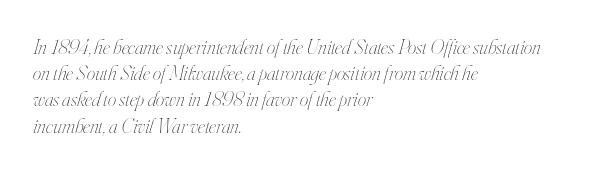
{"italic": "yes", "lean": "right", "slant_degrees": 16, "bold": "no", "underline": "no", "align": "left", "line_spacing": "normal", "line_spacing_ratio": 1.25, "letter_spacing": "normal", "letter_spacing_em": 0.0, "glyph_px": 21}
